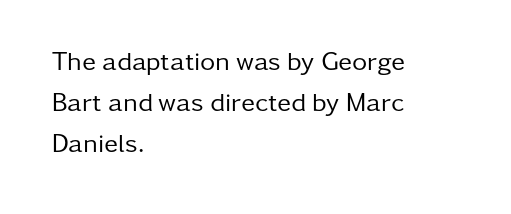
The image shows 26 px text type, upright; set left-aligned, normal line spacing (1.58x), normal letter spacing, not underlined.
